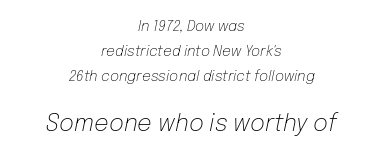
The image shows 23 px text type, italic (leaning right); set centered, line spacing 1.78x, normal letter spacing, not underlined; the second (bottom) block is 1.64x larger.
